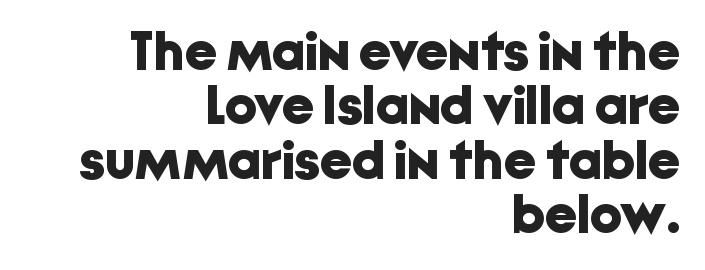
Do the characters align in a grid? No, the font is proportional. Compared with an ordinary text face, these strokes are far heavier — a full bold. Examine the stroke ends and you'll find no serifs. The typography opts for an upright posture over an oblique one.
